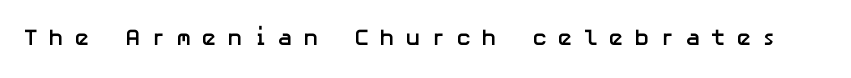
Style check: upright. The area under the type is left untouched. A typesetter would call this heavily tracked-out type. Typographic density is high because the face is bold.
